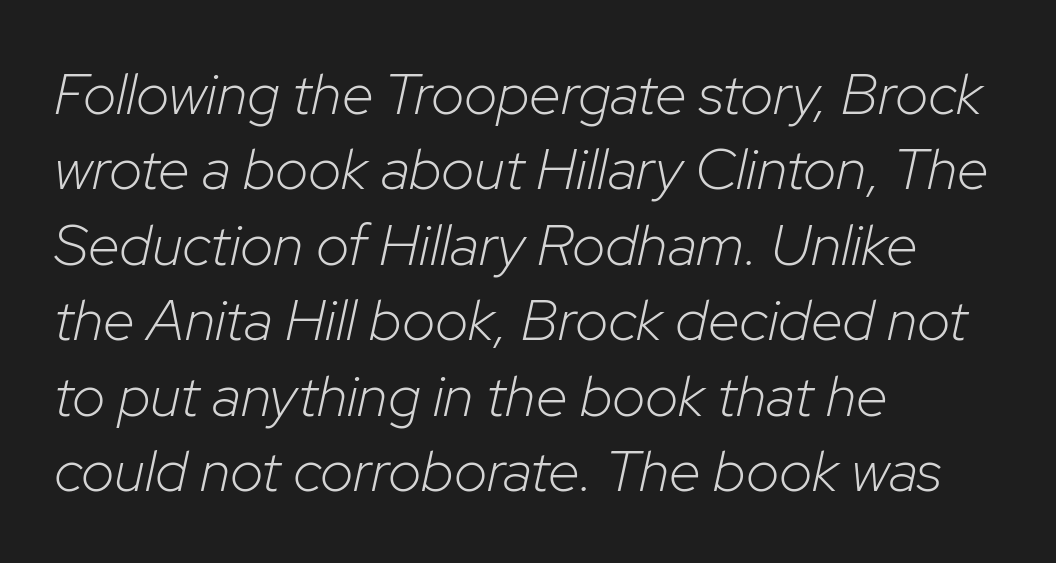
The string is rendered with underlining switched off. Horizontal bands of white between lines are of average thickness. Stem width sits at or under what a default text font uses. The glyphs look as if they've been sheared to an angle. Each letter keeps its own natural width here, so spacing adapts to shape.
